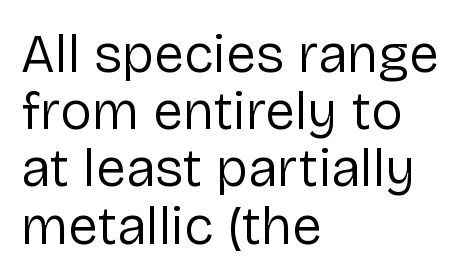
{"serif": "no", "italic": "no", "bold": "no", "weight": "regular", "width": "normal", "stroke_contrast": "low", "x_height": "medium", "monospaced": "no", "underline": "no", "align": "left", "line_spacing": "tight", "line_spacing_ratio": 1.06, "letter_spacing": "normal", "letter_spacing_em": 0.0, "glyph_px": 54}
